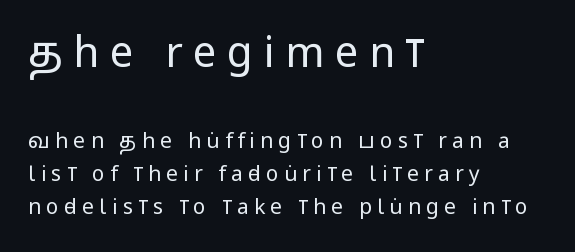
{"serif": "no", "italic": "no", "bold": "no", "weight": "regular", "width": "condensed", "stroke_contrast": "low", "x_height": "large", "monospaced": "no", "underline": "no", "align": "left", "line_spacing": "normal", "line_spacing_ratio": 1.58, "letter_spacing": "wide", "letter_spacing_em": 0.25, "larger_block": "first", "size_ratio": 2.0, "glyph_px": 42}
